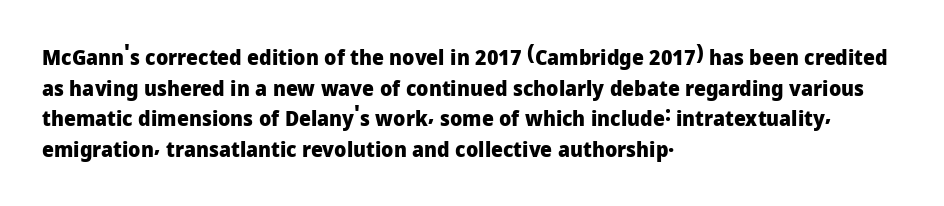
Q: Is the text bold? A: Yes.
Q: Is the text italic (slanted)? A: No, it is upright.
Q: Is the text underlined? A: No.
Q: How is the paragraph aligned? A: Left-aligned.
Q: Is the spacing between letters normal or unusually wide? A: Normal.
Q: Is the spacing between lines tight, normal or loose? A: Normal.
